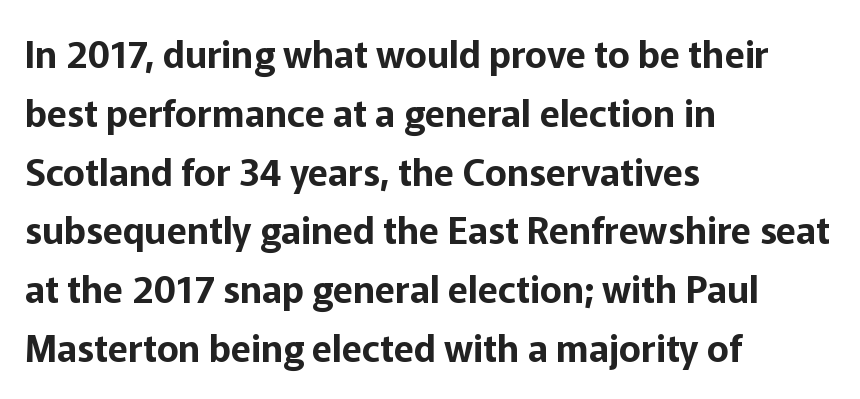
{"serif": "no", "italic": "no", "width": "normal", "stroke_contrast": "low", "x_height": "medium", "monospaced": "no", "underline": "no", "align": "left", "line_spacing": "normal", "line_spacing_ratio": 1.59, "letter_spacing": "normal", "letter_spacing_em": 0.0, "glyph_px": 37}
